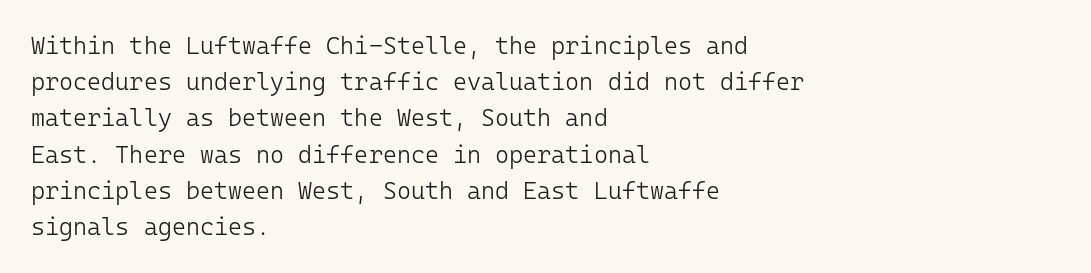
The image shows 24 px text type, upright; set left-aligned, normal line spacing (1.51x), normal letter spacing, not underlined.
